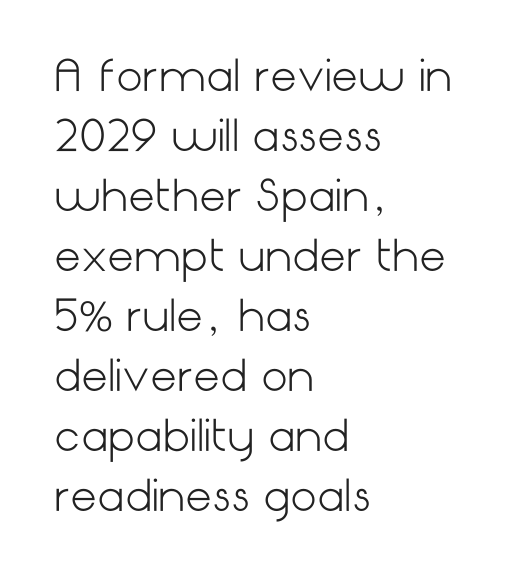
What kind of face is this? One without serifs — a sans. The weight tops out at a normal text grade. Reading down the column, the eye jumps a familiar distance to each next line. Where is the straight margin? On the left. Clear beneath every line of the passage.
